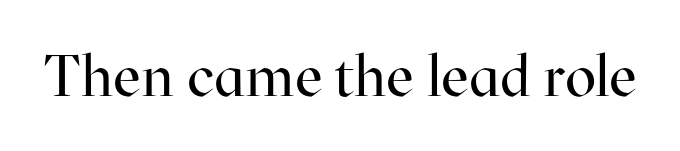
The space beneath each line is pristine and unruled. When letters stand straight like this, we call the style roman or upright. Is this a heavy cut? Hardly; it is regular or lighter. Old-style or modern, the face here clearly has serifs. Standard letterfit; no display-style spreading of the glyphs. A typesetter would call this proportional, since set widths differ per character.
